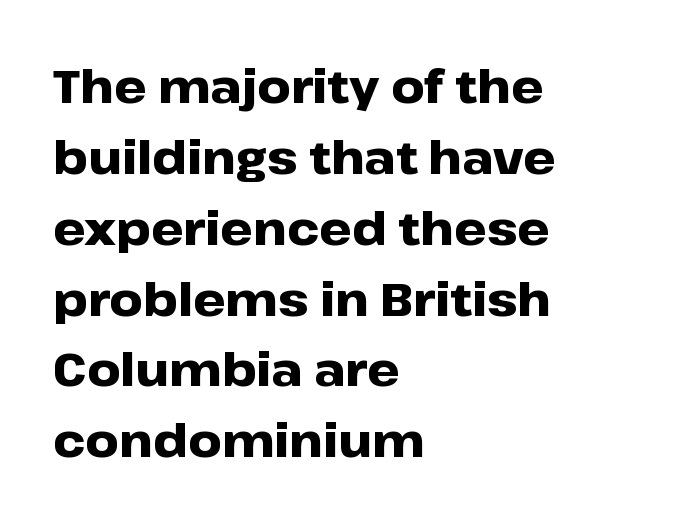
Q: Is the text bold? A: Yes.
Q: Is the text italic (slanted)? A: No, it is upright.
Q: Is the typeface a serif or a sans-serif typeface? A: Sans-serif.
Q: Is the text underlined? A: No.
Q: How is the paragraph aligned? A: Left-aligned.
Q: Is the spacing between letters normal or unusually wide? A: Normal.
Q: Is the spacing between lines tight, normal or loose? A: Normal.
Q: Width (condensed, normal, or wide)? A: Wide.
Q: Stroke contrast? A: Low.
Q: x-height? A: Medium.
Q: Monospaced? A: No.
